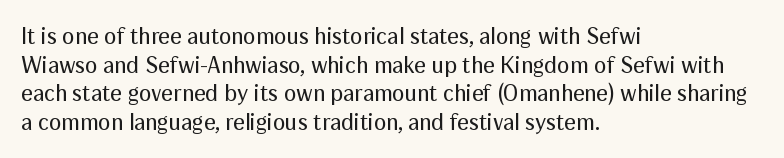
Beneath every word, the page is bare. On a weight scale, this lands at 450 or below. Look at the tracking — it's just the regular setting, nothing added. The typesetter chose a ragged-right arrangement here. Upright lettering throughout.
